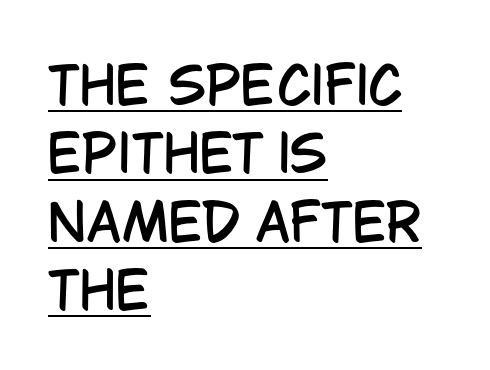
The passage shown is typeset with a sans-serif family. The rendering uses the underline text-decoration. The letterforms sit shoulder to shoulder at normal distance. Line starts are locked; line ends wander. Posture: vertical.
